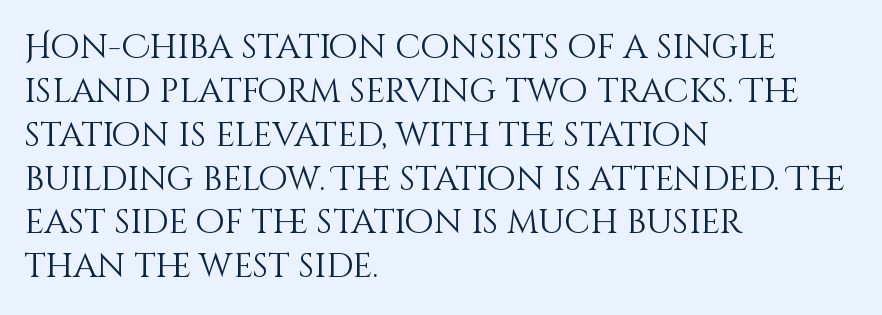
{"italic": "no", "bold": "no", "weight": "light", "width": "normal", "stroke_contrast": "medium", "x_height": "large", "monospaced": "no", "underline": "no", "align": "left", "line_spacing": "normal", "line_spacing_ratio": 1.29, "letter_spacing": "normal", "letter_spacing_em": 0.0, "glyph_px": 34}
